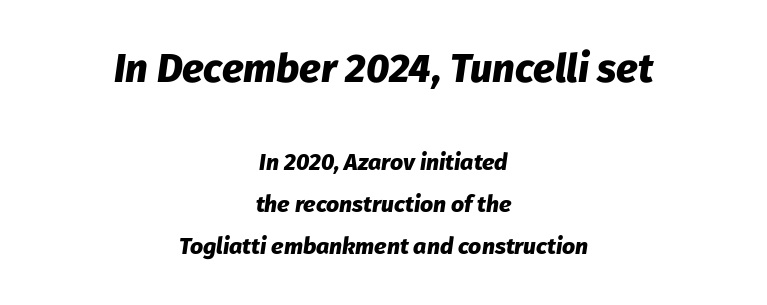
Q: Is the text bold? A: Yes.
Q: Is the text italic (slanted)? A: Yes, it leans right by about 8 degrees.
Q: Is the text underlined? A: No.
Q: How is the paragraph aligned? A: Centered.
Q: Is the spacing between letters normal or unusually wide? A: Normal.
Q: Which block of text is set in a larger size, the first (top) or the second (bottom)? A: The first (top) one.
Q: Width (condensed, normal, or wide)? A: Normal.
Q: Stroke contrast? A: Low.
Q: x-height? A: Medium.
Q: Monospaced? A: No.
